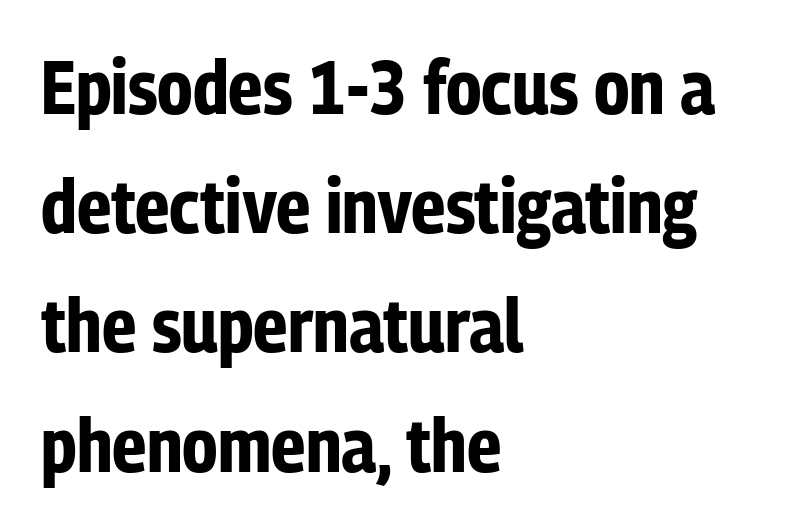
The image shows 75 px bold, condensed sans-serif type, upright; set left-aligned, normal line spacing (1.59x), normal letter spacing, not underlined; low stroke contrast and a medium x-height.
